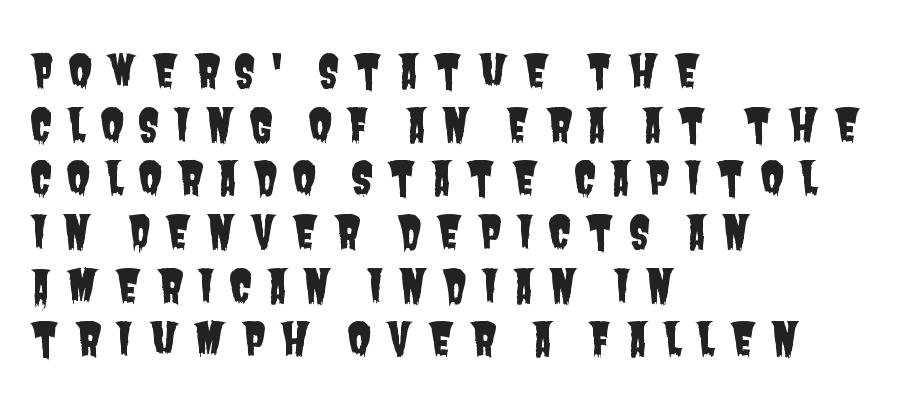
Substantial extra tracking has been applied to these lines. You could not count columns in this text — the font is proportionally spaced. In CSS terms this would be text-align: left. Anything drawn beneath the words? Only blank space.
